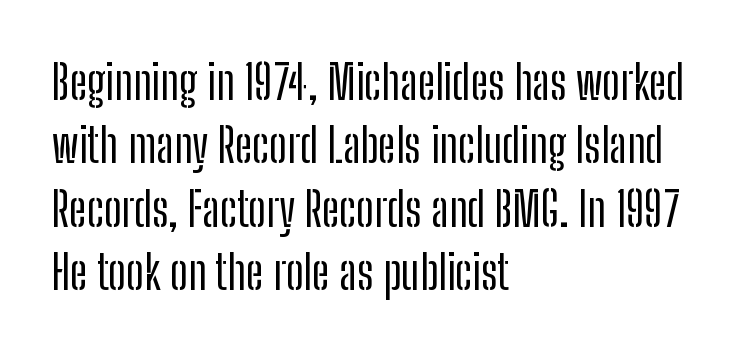
The image shows 48 px condensed sans-serif type, upright; set left-aligned, normal line spacing (1.32x), normal letter spacing, not underlined; low stroke contrast and a medium x-height.
